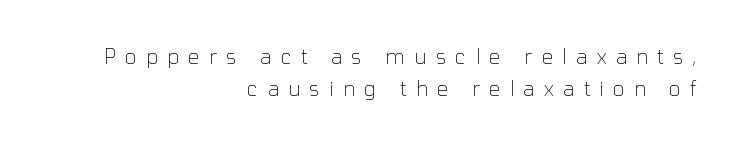
Q: Is the text bold? A: No.
Q: Is the text italic (slanted)? A: No, it is upright.
Q: Is the text underlined? A: No.
Q: How is the paragraph aligned? A: Right-aligned.
Q: Is the spacing between letters normal or unusually wide? A: Unusually wide.
Q: Is the spacing between lines tight, normal or loose? A: Normal.
